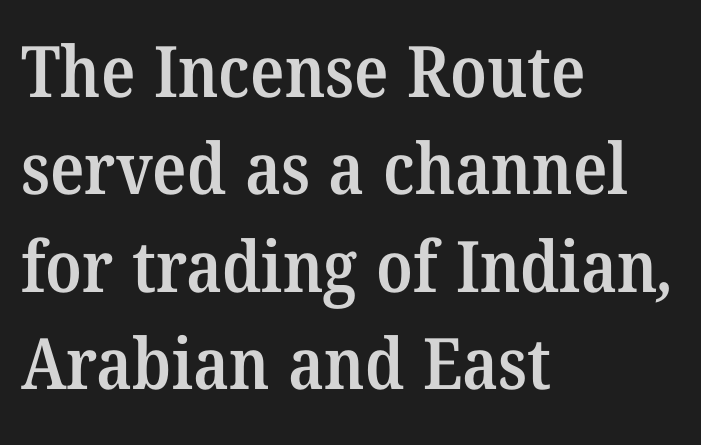
Typeset ragged right — the left edge is the straight one. How heavy is the stroke? Medium-heavy — a semibold, shy of bold. The passage shown is typed in a proportional face where columns would drift. The designer went with a serif here, giving each stem small feet.
